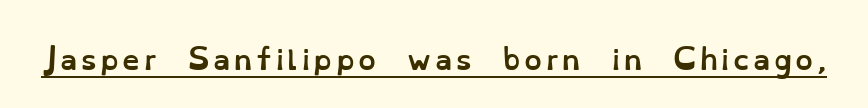
This sample carries an underscore along the baseline area. Upright lettering throughout. These lines are rendered in a variable-pitch font. Is the type bold? Yes — the strokes are clearly thick and heavy.
